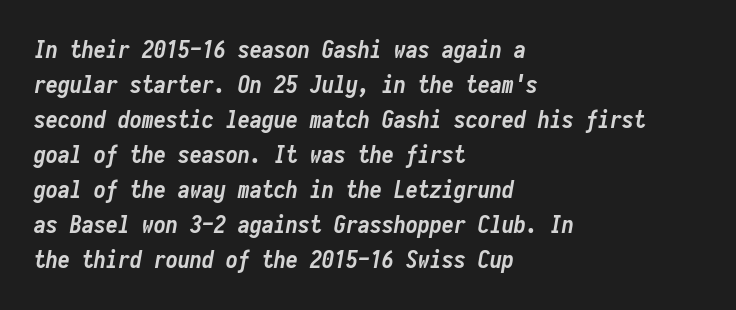
Q: Is the text bold? A: Yes.
Q: Is the text italic (slanted)? A: Yes, it leans right by about 10 degrees.
Q: Is the text underlined? A: No.
Q: How is the paragraph aligned? A: Left-aligned.
Q: Is the spacing between letters normal or unusually wide? A: Normal.
Q: Is the spacing between lines tight, normal or loose? A: Normal.
